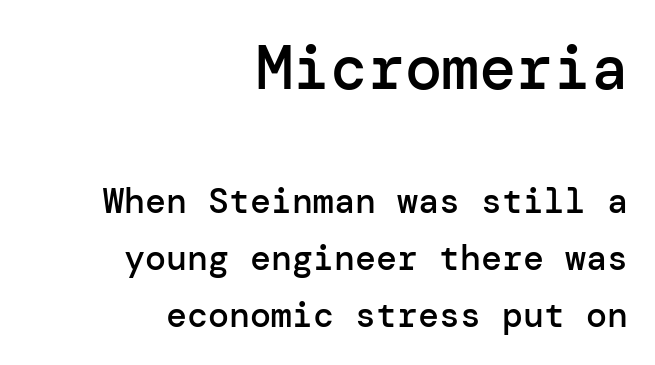
Regarding leading, the lines here are spaced in the standard way. Students, note that the glyphs here touch the page at normal intervals. Quick note: not italic, upright. You get the large type first, then a drop to smaller type. Descender tails drop into unmarked territory.
